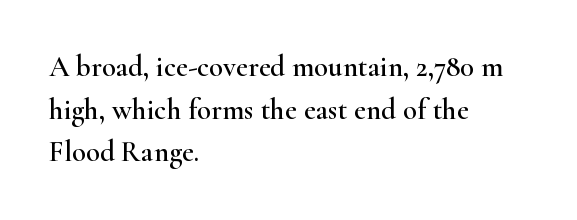
In CSS terms this would be text-align: left. A normal amount of white space separates one row of letters from the next. Think of a printed novel: that variable character pitch is what you see here. What kind of face is this? One with serifs.
